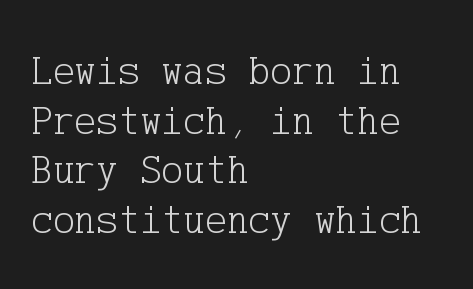
Q: Is the text bold? A: No.
Q: Is the text italic (slanted)? A: No, it is upright.
Q: Is the typeface a serif or a sans-serif typeface? A: Serif.
Q: Is the text underlined? A: No.
Q: How is the paragraph aligned? A: Left-aligned.
Q: Is the spacing between letters normal or unusually wide? A: Normal.
Q: Width (condensed, normal, or wide)? A: Normal.
Q: Stroke contrast? A: Low.
Q: x-height? A: Medium.
